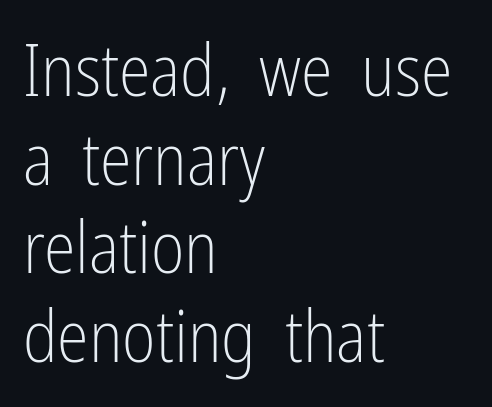
The image shows 72 px light, condensed sans-serif type, upright; set left-aligned, line spacing 1.23x, normal letter spacing, not underlined; low stroke contrast and a medium x-height.
